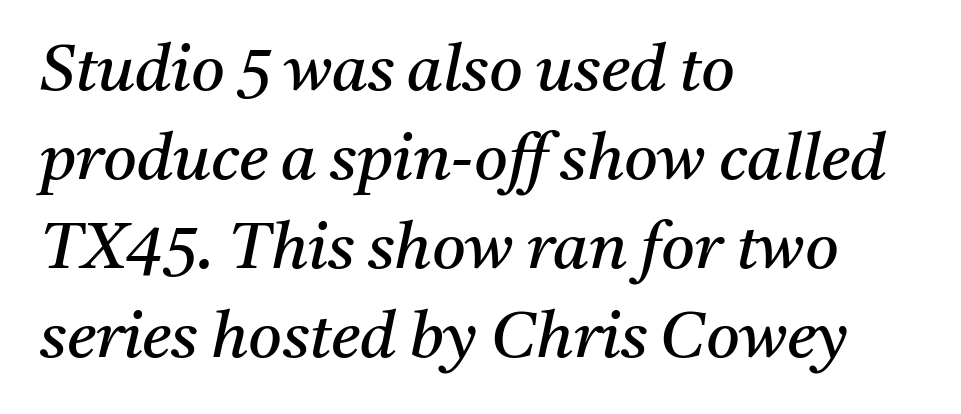
{"serif": "yes", "italic": "yes", "lean": "right", "slant_degrees": 11, "bold": "no", "weight": "regular", "width": "normal", "stroke_contrast": "medium", "x_height": "medium", "monospaced": "no", "underline": "no", "align": "left", "line_spacing": "normal", "line_spacing_ratio": 1.37, "letter_spacing": "normal", "letter_spacing_em": 0.0, "glyph_px": 65}
